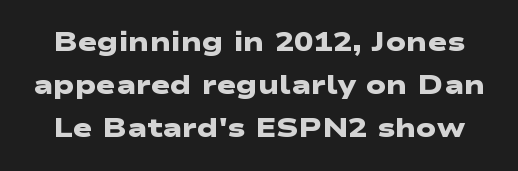
Q: Is the text bold? A: Yes.
Q: Is the text underlined? A: No.
Q: Is the spacing between letters normal or unusually wide? A: Normal.
Q: Is the spacing between lines tight, normal or loose? A: Normal.
